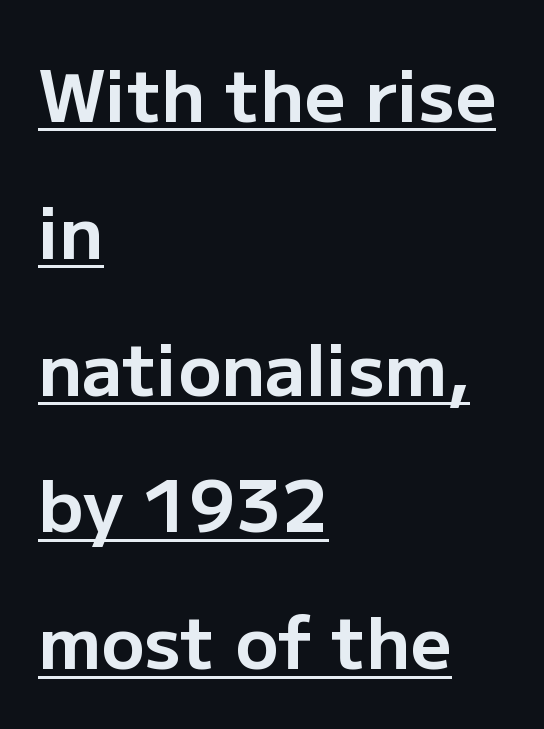
{"serif": "no", "italic": "no", "bold": "yes", "weight": "bold", "width": "normal", "stroke_contrast": "low", "x_height": "medium", "monospaced": "no", "underline": "yes", "align": "left", "line_spacing": "loose", "line_spacing_ratio": 1.9, "letter_spacing": "normal", "letter_spacing_em": 0.0, "glyph_px": 72}
